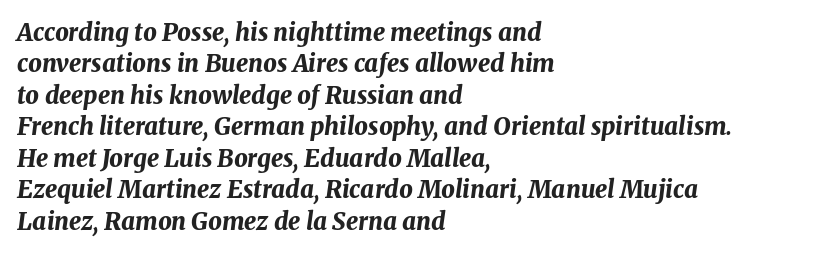
{"italic": "yes", "lean": "right", "slant_degrees": 8, "bold": "yes", "underline": "no", "align": "left", "line_spacing": "normal", "line_spacing_ratio": 1.31, "letter_spacing": "normal", "letter_spacing_em": 0.0, "glyph_px": 24}
